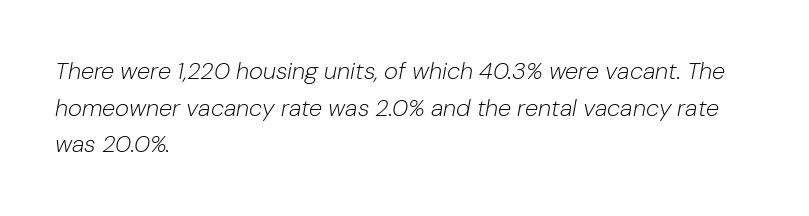
{"italic": "yes", "lean": "right", "slant_degrees": 10, "bold": "no", "underline": "no", "align": "left", "line_spacing": "normal", "line_spacing_ratio": 1.53, "letter_spacing": "normal", "letter_spacing_em": 0.0, "glyph_px": 24}
